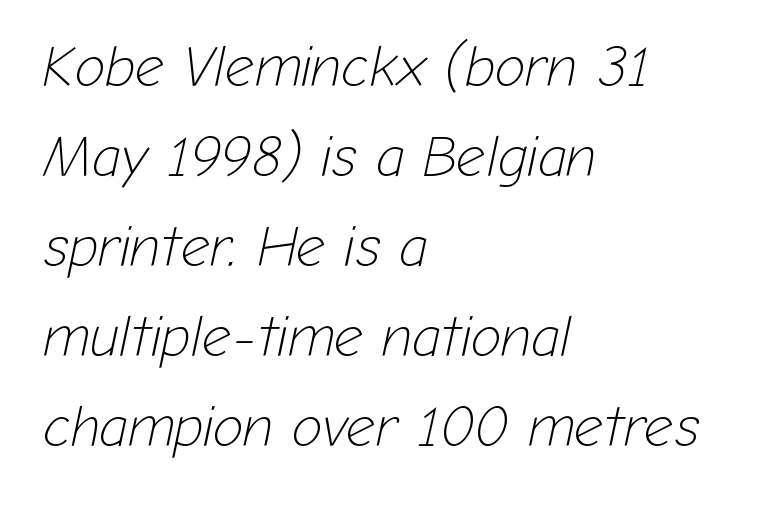
Q: Is the text bold? A: No.
Q: Is the text italic (slanted)? A: Yes, it leans right by about 12 degrees.
Q: Is the text underlined? A: No.
Q: How is the paragraph aligned? A: Left-aligned.
Q: Is the spacing between letters normal or unusually wide? A: Normal.
Q: Is the spacing between lines tight, normal or loose? A: Normal.
Q: Width (condensed, normal, or wide)? A: Normal.
Q: Stroke contrast? A: Low.
Q: x-height? A: Medium.
Q: Monospaced? A: No.
